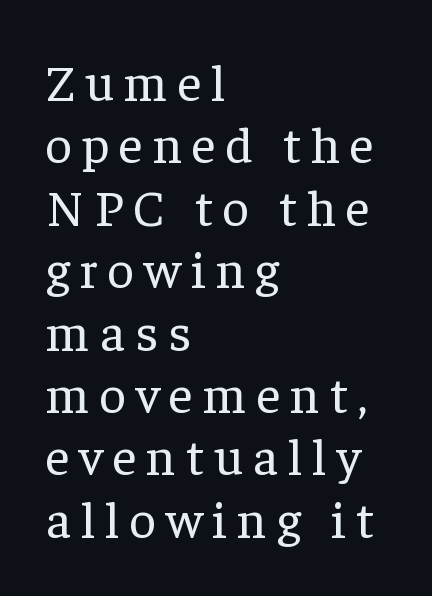
Think of a printed novel: that variable character pitch is what you see here. Stems here are at most as thick as an everyday book face. Posture: upright roman. This sample is left-justified, so line endings fall wherever the words run out.
